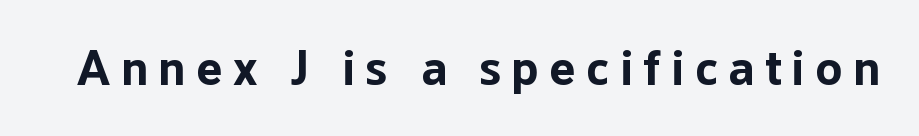
The typeface chosen for these lines omits serifs. The rendering uses natural spacing where letterforms have individual widths. Spacing between characters has been opened up far beyond the box default. Underlining? Definitely not there. A roman cut, with each character standing at attention.
